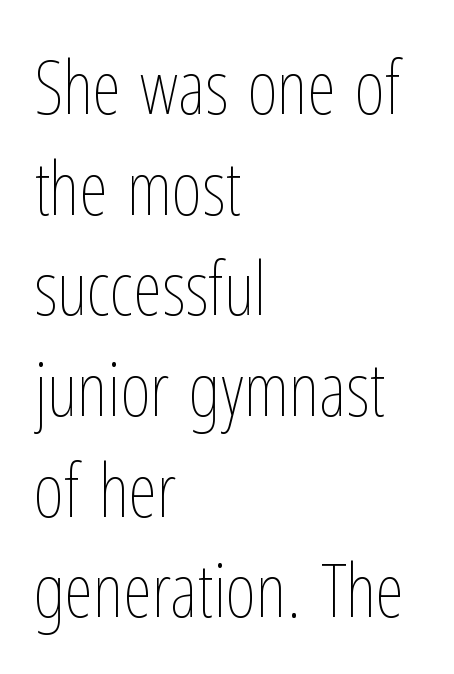
{"italic": "no", "bold": "no", "weight": "thin", "width": "condensed", "stroke_contrast": "low", "x_height": "medium", "monospaced": "no", "underline": "no", "align": "left", "line_spacing": "normal", "line_spacing_ratio": 1.36, "letter_spacing": "normal", "letter_spacing_em": 0.0, "glyph_px": 74}
